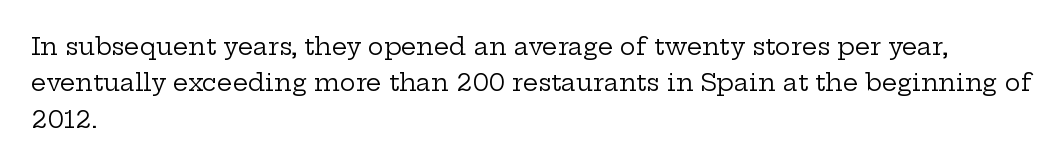
{"italic": "no", "bold": "no", "underline": "no", "align": "left", "line_spacing": "normal", "line_spacing_ratio": 1.52, "letter_spacing": "normal", "letter_spacing_em": 0.0, "glyph_px": 24}
